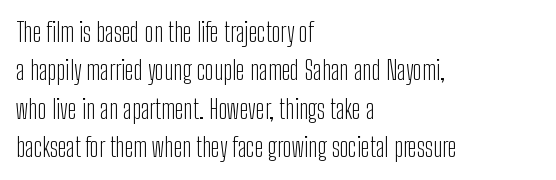
Leftover space on each line is placed entirely after the last word. The font sits on the lighter half of the weight spectrum, regular included. Here the glyphs are tracked normally, forming tight word shapes. Evenly set lines give the paragraph a standard silhouette. The area under the type is left untouched. The letters stand upright; this is a roman face.
